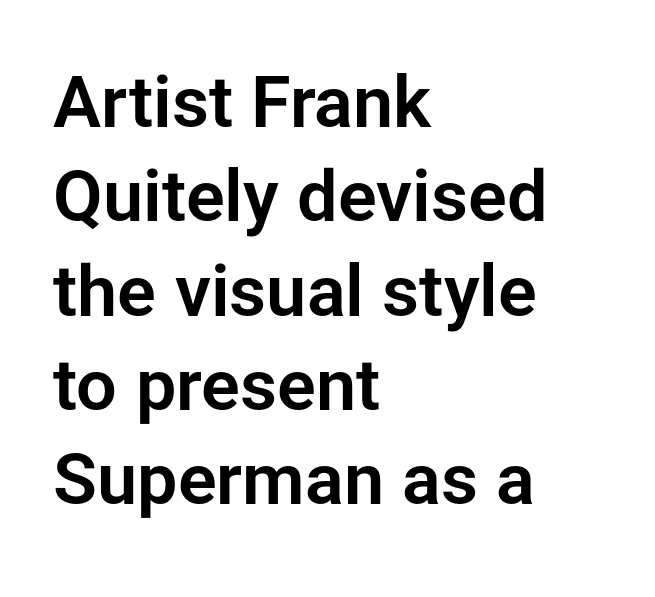
Notice how the passage keeps a crisp vertical edge on the left only. Descenders are the only things crossing below the line. Designer's note — italics off, roman on. Summary of vertical rhythm: regular, with standard interline spacing.
